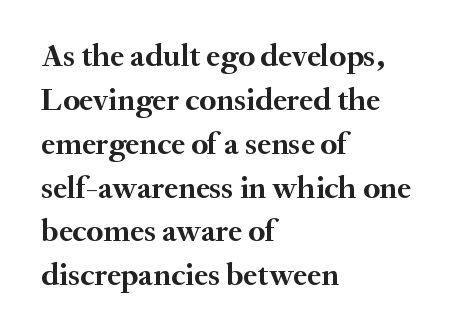
Q: Is the text bold? A: Yes.
Q: Is the text italic (slanted)? A: No, it is upright.
Q: Is the typeface a serif or a sans-serif typeface? A: Serif.
Q: Is the text underlined? A: No.
Q: How is the paragraph aligned? A: Left-aligned.
Q: Is the spacing between letters normal or unusually wide? A: Normal.
Q: Is the spacing between lines tight, normal or loose? A: Normal.
Q: Width (condensed, normal, or wide)? A: Normal.
Q: Stroke contrast? A: Medium.
Q: x-height? A: Small.
Q: Monospaced? A: No.
